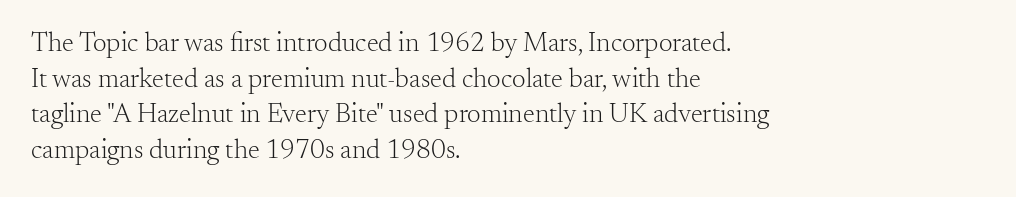
Q: Is the text bold? A: No.
Q: Is the text italic (slanted)? A: No, it is upright.
Q: Is the text underlined? A: No.
Q: How is the paragraph aligned? A: Left-aligned.
Q: Is the spacing between letters normal or unusually wide? A: Normal.
Q: Is the spacing between lines tight, normal or loose? A: Normal.
